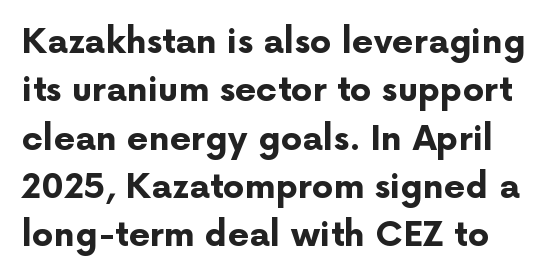
Descenders hang freely into open space. Each letter keeps its own natural width here, so spacing adapts to shape. Designer's note — italics off, roman on. Typesetter's note: full bold, strokes at maximum text heaviness. Students, observe: this is what conventionally led text looks like. The letters sit at their default tracking, neither squeezed nor spread.
